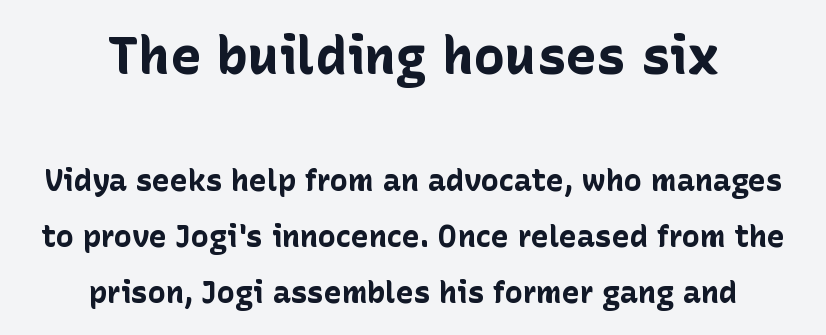
Unlike italic type, these characters show no tilt at all. A typesetter would call this proportional, since set widths differ per character. Bold? Absolutely — the strokes are thick and heavy. Clear beneath every line of the passage.
